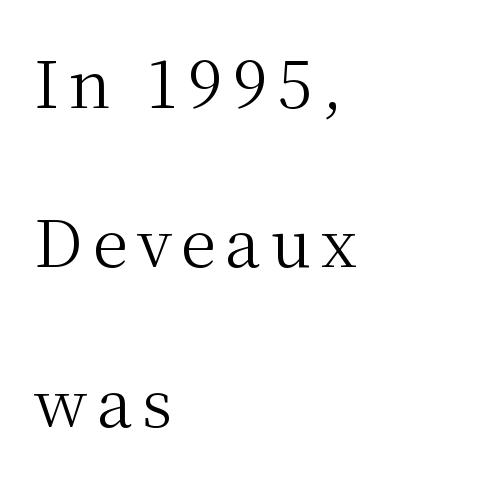
The image shows 64 px regular-weight serif type, upright; set left-aligned, loose line spacing (2.49x), not underlined; medium stroke contrast and a medium x-height.
